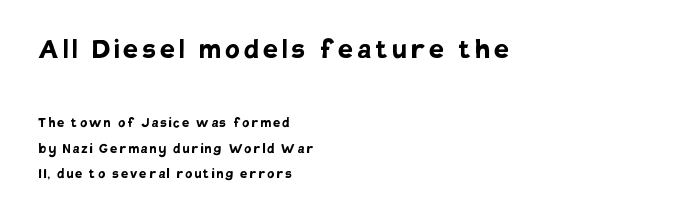
These lines are set flush left with a ragged right edge. Nope, not italic — everything's standing straight. A sans-serif font was chosen for this passage. Summary of vertical rhythm: regular, with standard interline spacing.
